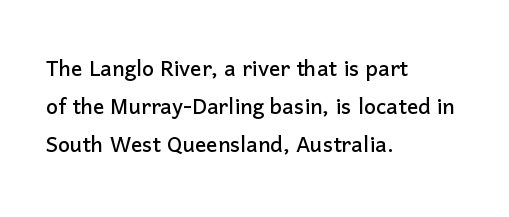
Posture: vertical. Standard letterfit; no display-style spreading of the glyphs. The zone under the glyphs is completely vacant. Each letter keeps its own natural width here, so spacing adapts to shape.
